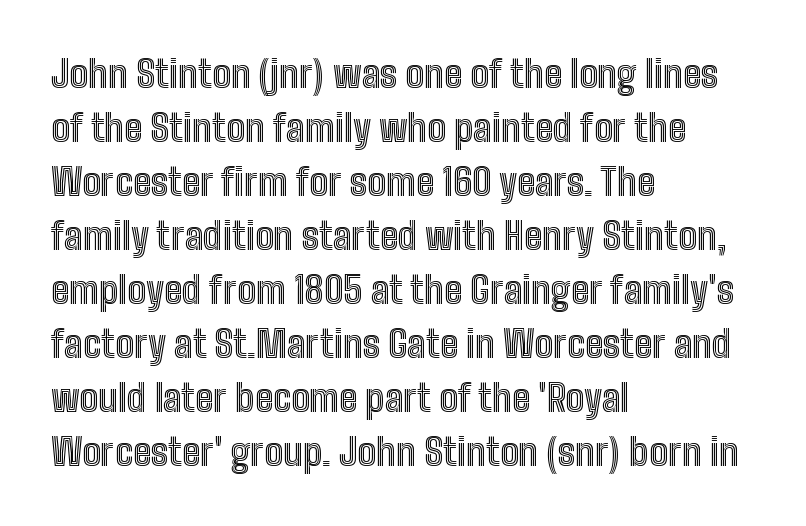
{"italic": "no", "width": "condensed", "x_height": "medium", "monospaced": "no", "underline": "no", "align": "left", "line_spacing": "normal", "line_spacing_ratio": 1.46, "letter_spacing": "normal", "letter_spacing_em": 0.0, "glyph_px": 37}
